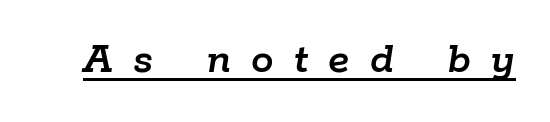
{"italic": "yes", "lean": "right", "slant_degrees": 9, "width": "normal", "stroke_contrast": "low", "x_height": "medium", "monospaced": "no", "underline": "yes", "letter_spacing": "wide", "letter_spacing_em": 0.45, "glyph_px": 45}
